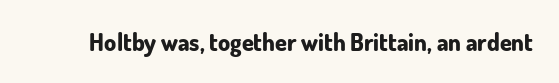
What stands out about the letter spacing? Nothing — it is the standard amount. Upright lettering throughout. Bold? Absolutely — the strokes are thick and heavy. The glyphs are unaccompanied by any horizontal stroke below them.
